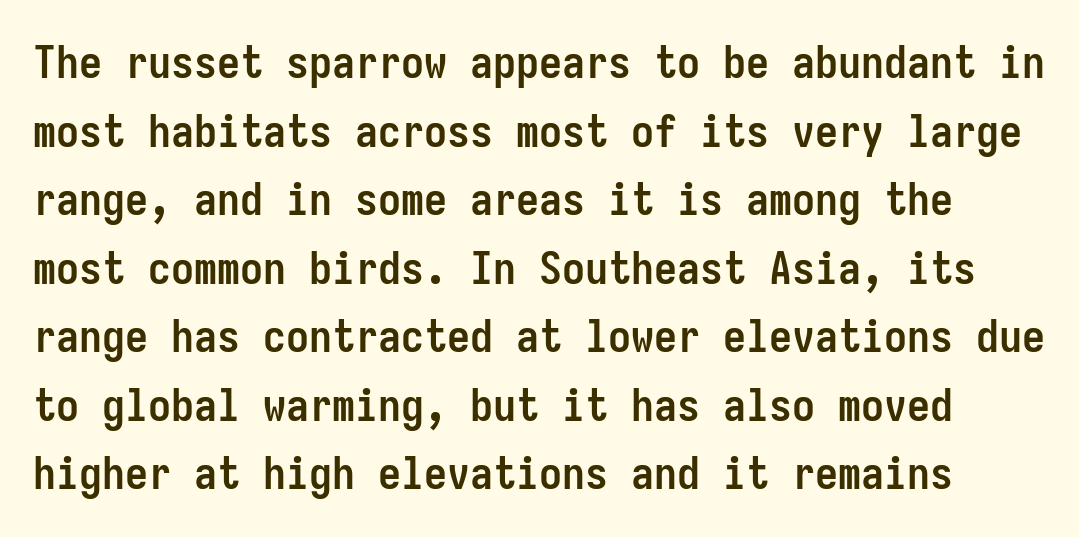
Q: Is the text bold? A: Yes.
Q: Is the text italic (slanted)? A: No, it is upright.
Q: Is the typeface a serif or a sans-serif typeface? A: Sans-serif.
Q: Is the text underlined? A: No.
Q: Is the spacing between letters normal or unusually wide? A: Normal.
Q: Is the spacing between lines tight, normal or loose? A: Normal.
Q: Width (condensed, normal, or wide)? A: Condensed.
Q: Stroke contrast? A: Low.
Q: x-height? A: Medium.
Q: Monospaced? A: Yes.
